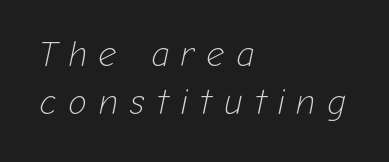
Q: Is the text bold? A: No.
Q: Is the text italic (slanted)? A: Yes, it leans right by about 12 degrees.
Q: Is the text underlined? A: No.
Q: How is the paragraph aligned? A: Left-aligned.
Q: Is the spacing between letters normal or unusually wide? A: Unusually wide.
Q: Is the spacing between lines tight, normal or loose? A: Normal.
Q: Width (condensed, normal, or wide)? A: Normal.
Q: Stroke contrast? A: Low.
Q: x-height? A: Medium.
Q: Monospaced? A: No.
